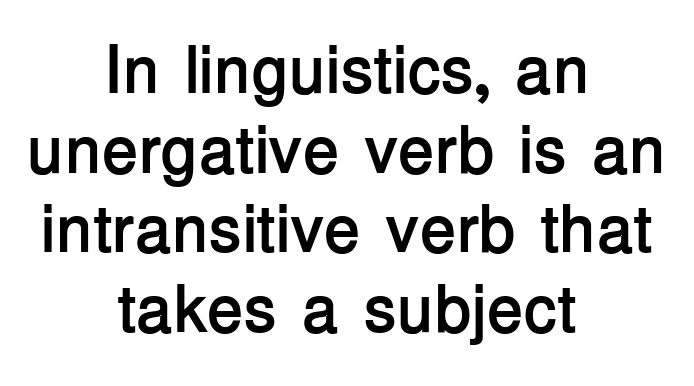
Italic: no, the glyphs are upright roman. What kind of face is this? One without serifs — a sans. Check the space under the baseline: it is left empty. Varying glyph widths throughout — classic text-font behaviour.
